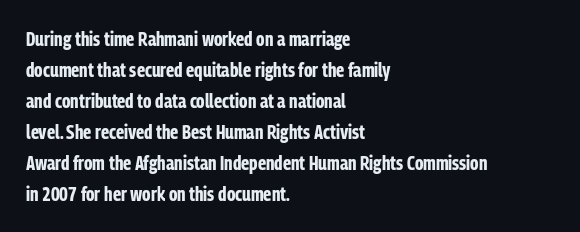
The image shows 20 px bold type, upright; set left-aligned, normal line spacing (1.55x), normal letter spacing, not underlined.
